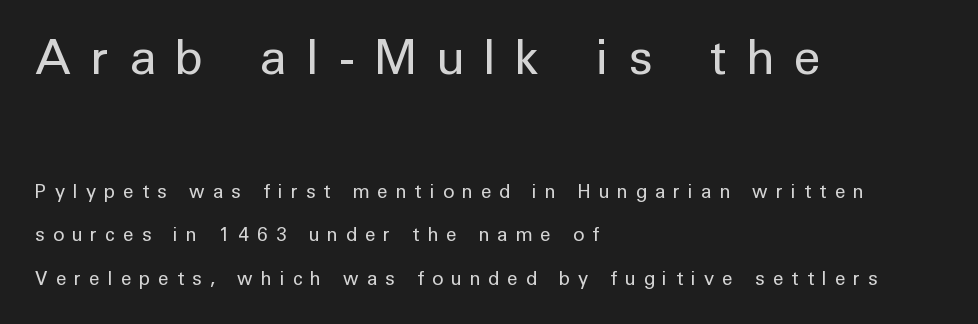
The image shows 48 px regular-weight sans-serif type, upright; set left-aligned, loose line spacing (2.27x), unusually wide letter spacing (+0.44 em), not underlined; the first (top) block is 2.53x larger; low stroke contrast and a medium x-height.
